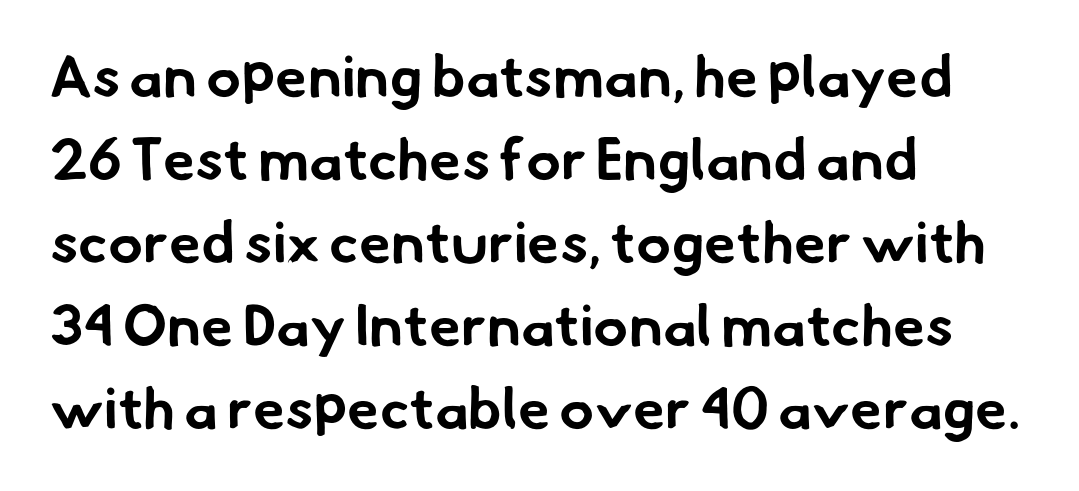
{"serif": "no", "bold": "yes", "weight": "bold", "width": "normal", "stroke_contrast": "low", "x_height": "small", "monospaced": "no", "underline": "no", "align": "left", "line_spacing": "normal", "line_spacing_ratio": 1.43, "letter_spacing": "normal", "letter_spacing_em": 0.0, "glyph_px": 58}
